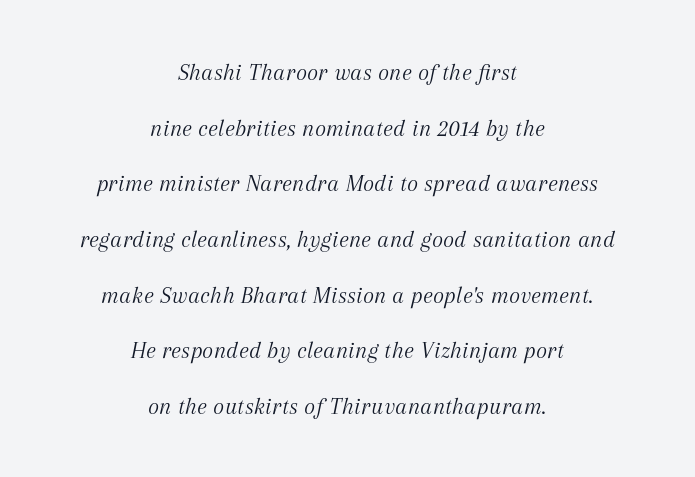
{"italic": "yes", "lean": "right", "slant_degrees": 12, "bold": "no", "underline": "no", "align": "center", "line_spacing": "loose", "line_spacing_ratio": 2.32, "letter_spacing": "normal", "letter_spacing_em": 0.0, "glyph_px": 24}
